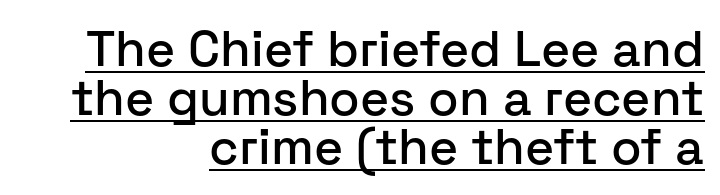
The type sits square on the baseline with zero lean. Like a heading marked for emphasis, these lines bear an underscore. Each new line begins almost immediately beneath the previous one. Are there feet on the stems? There aren't — it's a sans. These lines are rendered in a variable-pitch font. You could call the tracking neutral — neither tight nor loose.
